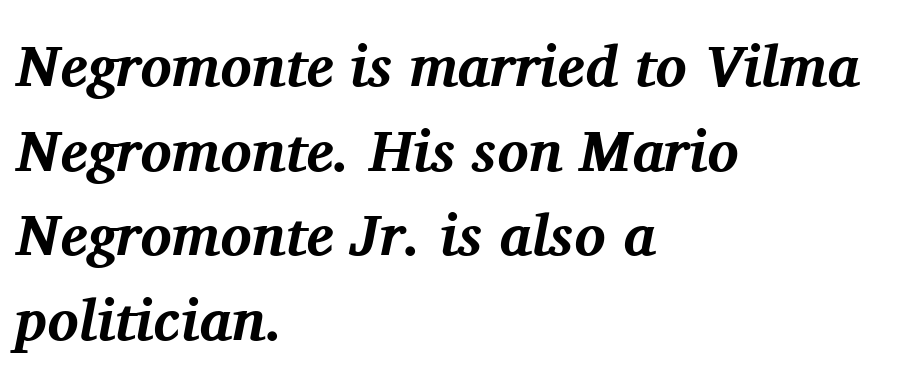
Notice how the stems are inclined rather than vertical — that's the hallmark of italics. Teacher's note: observe the even left margin — that is flush-left alignment. Set as a true bold cut, around the 700 mark. Underline: absent. The passage shown stacks its lines at a standard gap. Is this a fixed-width face? No — the glyphs have proportional, varying widths.
